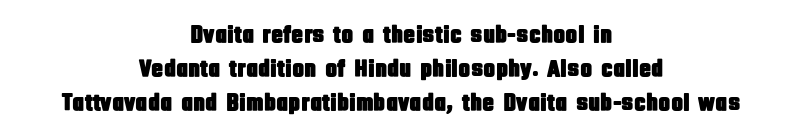
The image shows 25 px text type, upright; set centered, normal line spacing (1.37x), normal letter spacing, not underlined.
